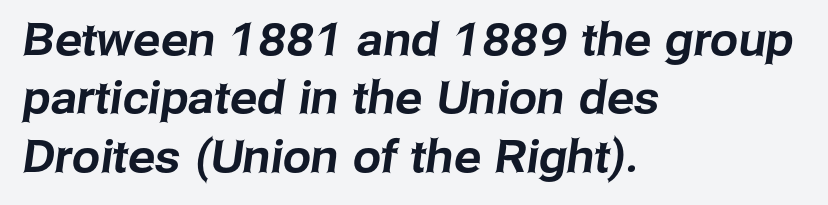
The image shows 45 px sans-serif type; set left-aligned, normal line spacing (1.3x), normal letter spacing, not underlined; low stroke contrast and a medium x-height.
